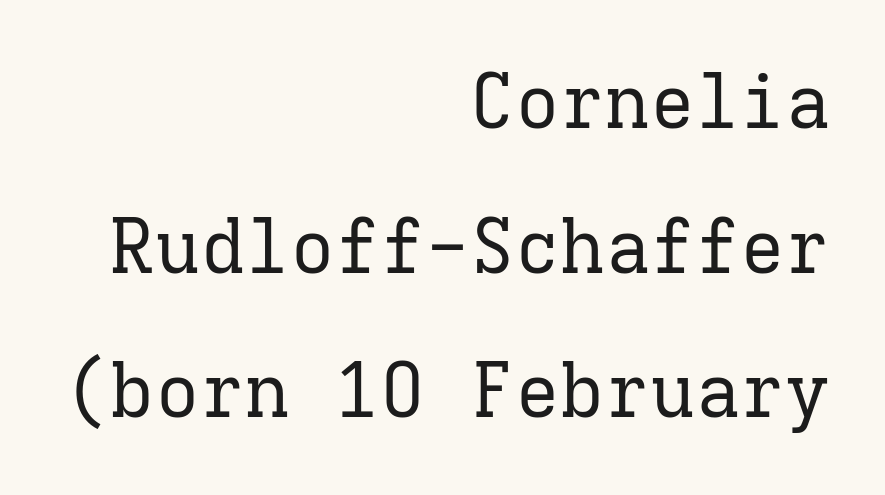
Quick note: underline off. The passage shown is not bold in any degree. One-word summary of the alignment: right. No italicization has been applied; the sample stays upright. Vertical spacing — loose. Honestly, the letter spacing is just normal — you wouldn't notice it.
